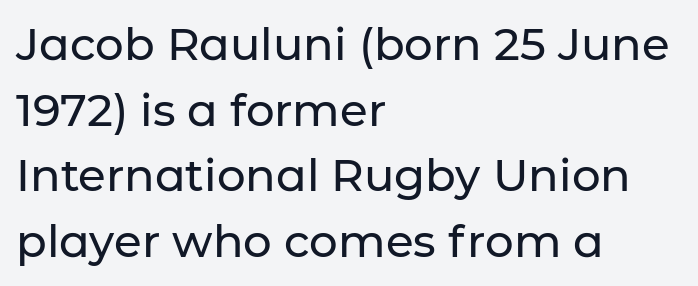
{"serif": "no", "italic": "no", "width": "normal", "stroke_contrast": "low", "x_height": "medium", "monospaced": "no", "underline": "no", "align": "left", "line_spacing": "normal", "line_spacing_ratio": 1.46, "letter_spacing": "normal", "letter_spacing_em": 0.0, "glyph_px": 45}
